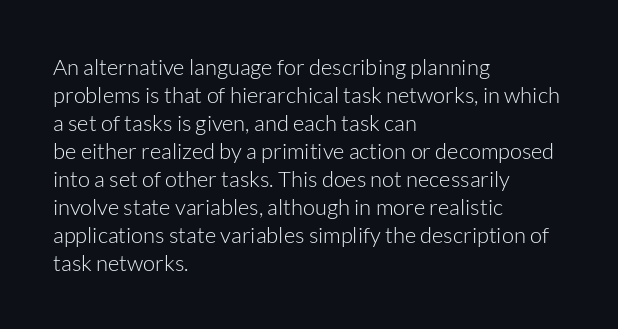
The image shows 22 px text type, upright; set left-aligned, normal line spacing (1.27x), normal letter spacing, not underlined.
